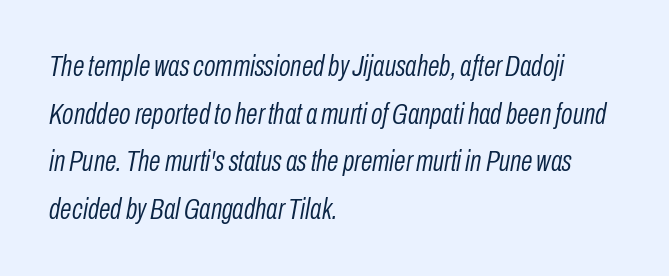
Q: Is the text bold? A: No.
Q: Is the text italic (slanted)? A: Yes, it leans right by about 10 degrees.
Q: Is the text underlined? A: No.
Q: How is the paragraph aligned? A: Left-aligned.
Q: Is the spacing between letters normal or unusually wide? A: Normal.
Q: Is the spacing between lines tight, normal or loose? A: Normal.
Q: Width (condensed, normal, or wide)? A: Condensed.
Q: Stroke contrast? A: Low.
Q: x-height? A: Medium.
Q: Monospaced? A: No.
